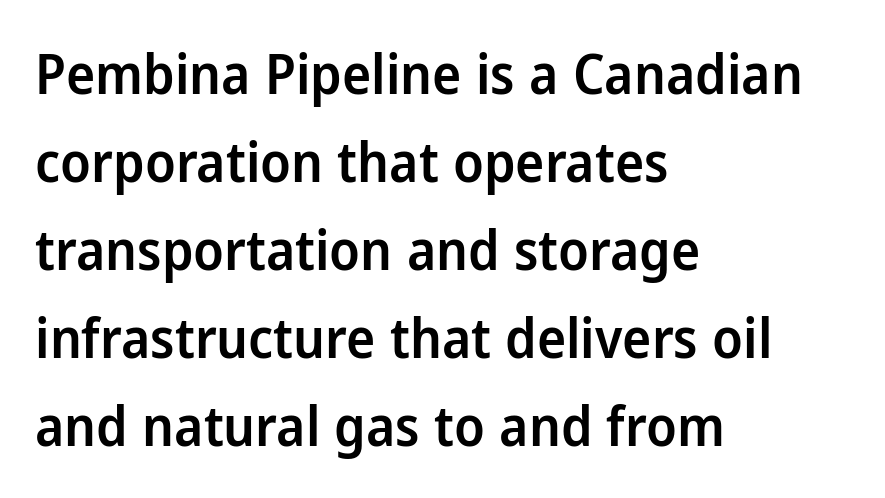
Tall strokes in this sample are plumb rather than angled. Left-aligned paragraph, ragged on the right. Descenders hang freely into open space. The characters display no serif detailing; their extremities are plain. Character widths vary here, with narrow letters taking less room than wide ones. A bit beefed up — I'd call it semibold rather than bold.
